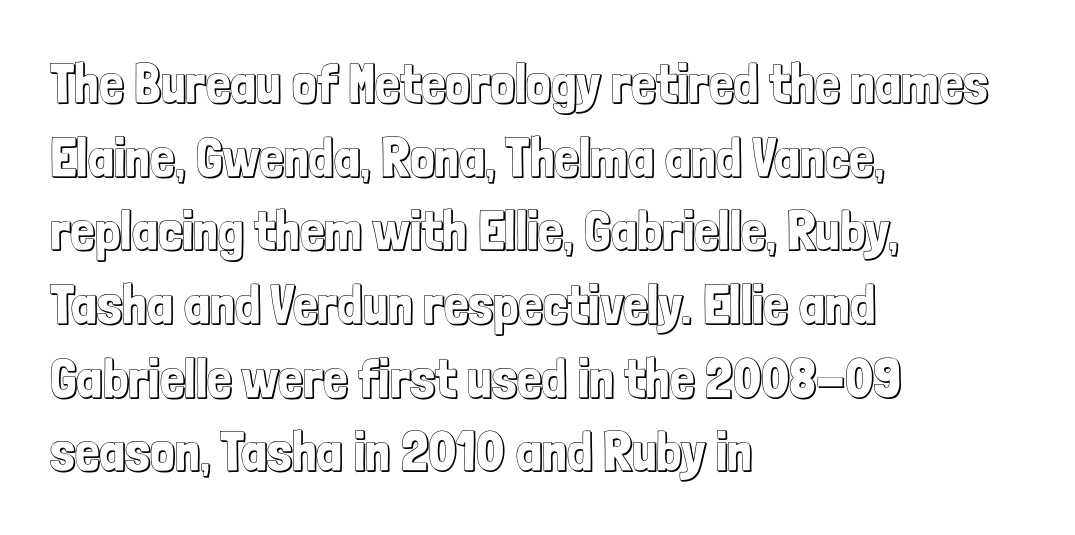
This is the regular roman posture of the typeface. The letterforms sit shoulder to shoulder at normal distance. Reading down the block, your eye returns to a fixed left position each line. Is this a fixed-width face? No — the glyphs have proportional, varying widths.
